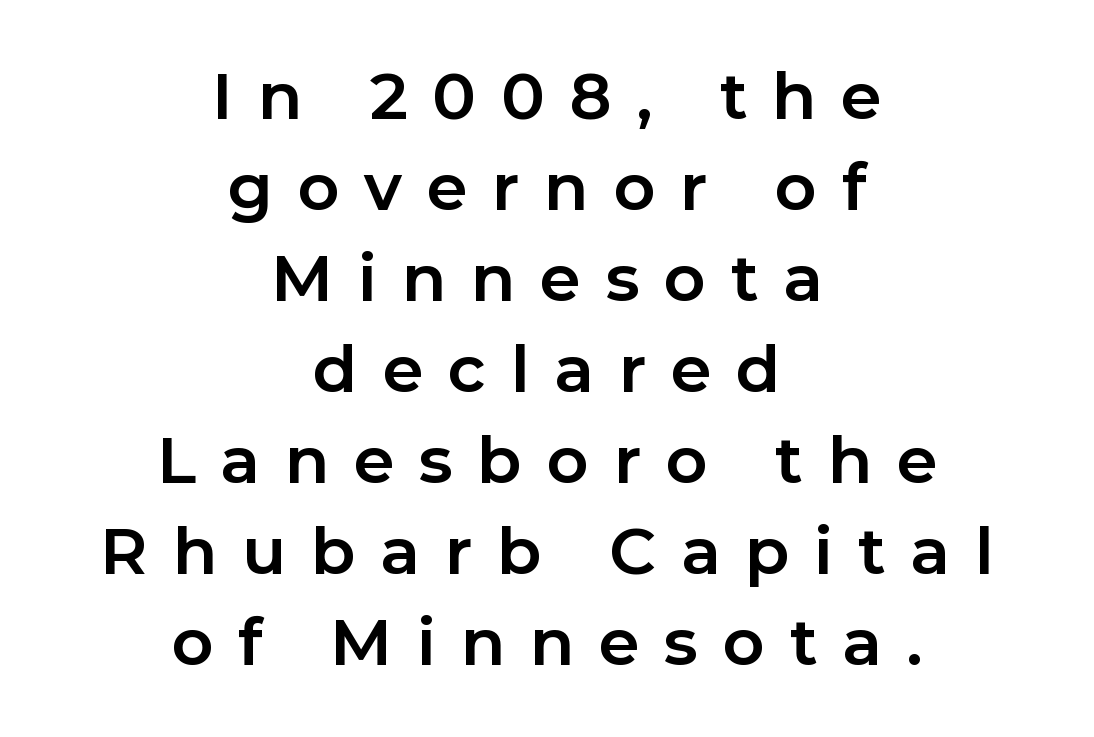
Q: Is the text bold? A: Yes.
Q: Is the text italic (slanted)? A: No, it is upright.
Q: Is the typeface a serif or a sans-serif typeface? A: Sans-serif.
Q: Is the text underlined? A: No.
Q: How is the paragraph aligned? A: Centered.
Q: Is the spacing between letters normal or unusually wide? A: Unusually wide.
Q: Is the spacing between lines tight, normal or loose? A: Normal.
Q: Width (condensed, normal, or wide)? A: Normal.
Q: Stroke contrast? A: Low.
Q: x-height? A: Medium.
Q: Monospaced? A: No.
